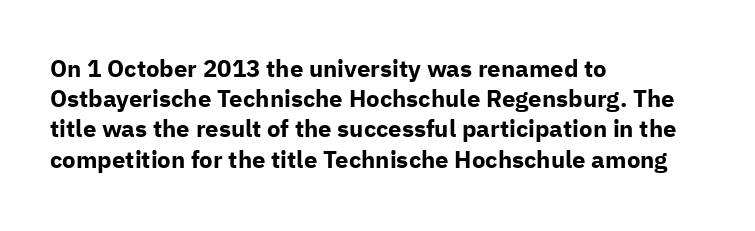
The ragged edge is on the right, which tells us the setting is flush left. The space beneath each line is pristine and unruled. This rendering leaves character spacing at its baseline value. The passage shown stacks its lines at a standard gap. Italic? Not at all — the glyphs are vertical. Emphasis by weight is at full strength: bold.
